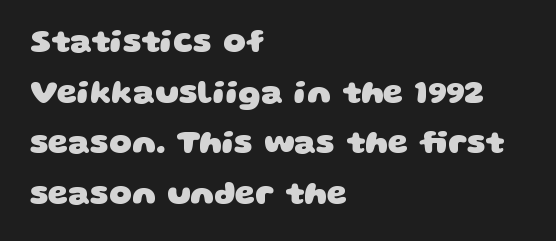
The image shows 32 px heavy, wide sans-serif type; set left-aligned, normal line spacing (1.58x), normal letter spacing, not underlined; low stroke contrast and a large x-height.
